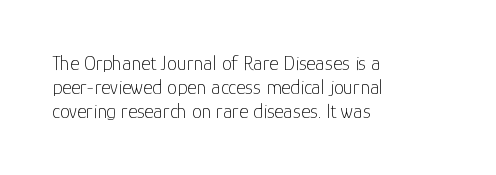
The image shows 20 px text type, upright; set left-aligned, line spacing 1.2x, normal letter spacing, not underlined.
